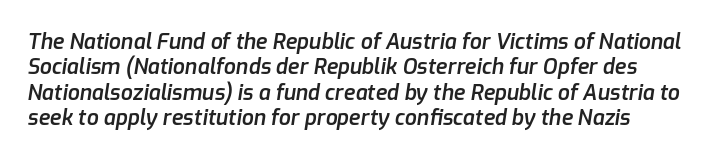
The passage shown has conventional tracking throughout. Nobody drew a line under any word here. The whole block is typeset with a tilt. The glyphs have the mass of a demibold cut, below bold.
